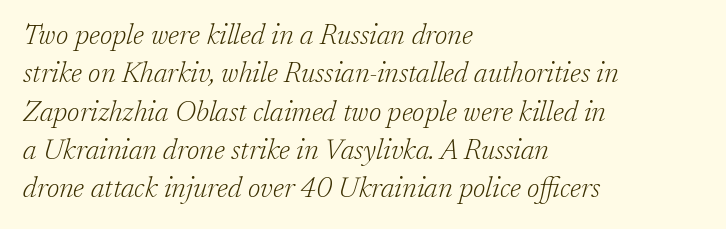
Vertical stems look standard width or narrower in stroke. Compared with a centered layout, this one pins lines to the left instead. Honestly, there is no underline to notice here at all. To sum up the face: it has serifs. You could call the tracking neutral — neither tight nor loose.
